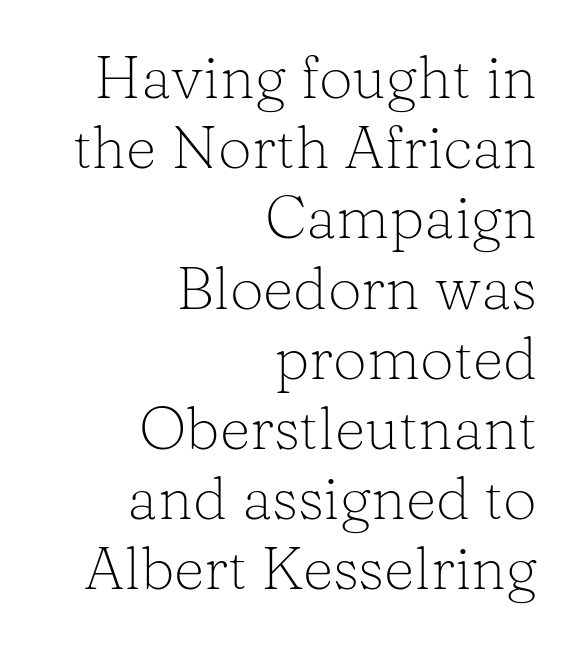
Looks like regular typesetting: each glyph gets only the width it needs. Ordinary non-slanted type is in use. Underlining? Definitely not there. The lines are quadded right. The font is comparable to plain body text, perhaps lighter.
